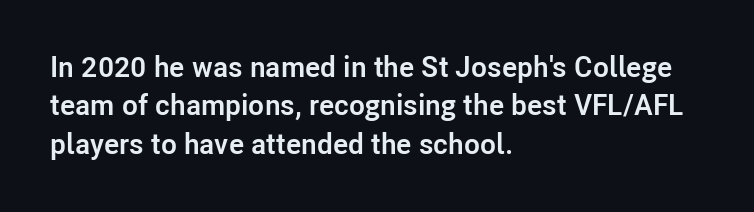
The typesetter chose a ragged-right arrangement here. Spacing verdict: proportional, widths tailored to each character. The line-height multiplier appears to be the usual default. The face used here has the dense, thick strokes of a bold. Designer's note — italics off, roman on. This rendering employs a face without finishing strokes, i.e., a sans-serif.
